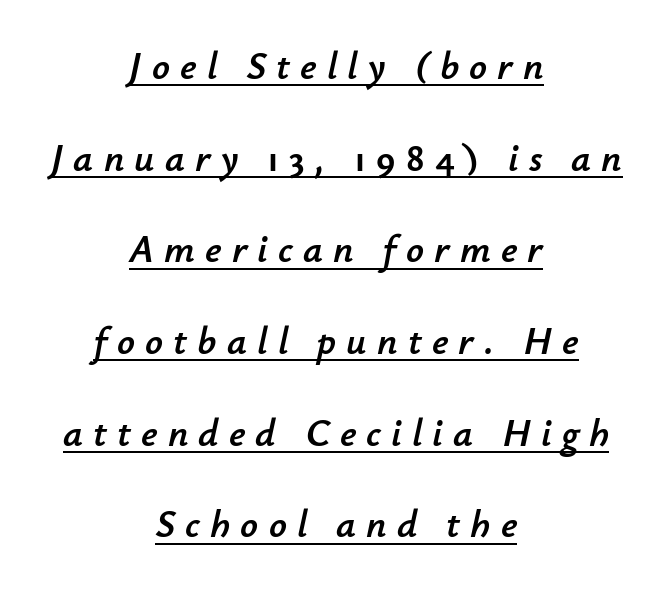
{"italic": "yes", "lean": "right", "slant_degrees": 12, "width": "normal", "stroke_contrast": "low", "x_height": "small", "monospaced": "no", "underline": "yes", "align": "center", "line_spacing": "loose", "line_spacing_ratio": 2.35, "letter_spacing": "wide", "letter_spacing_em": 0.26, "glyph_px": 39}
